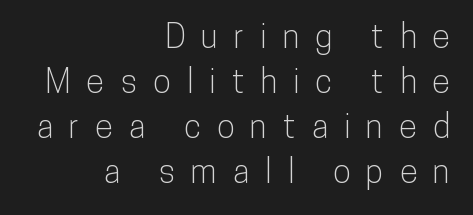
The image shows 33 px condensed sans-serif type, upright; set right-aligned, normal line spacing (1.36x), unusually wide letter spacing (+0.48 em), not underlined; low stroke contrast and a medium x-height.
